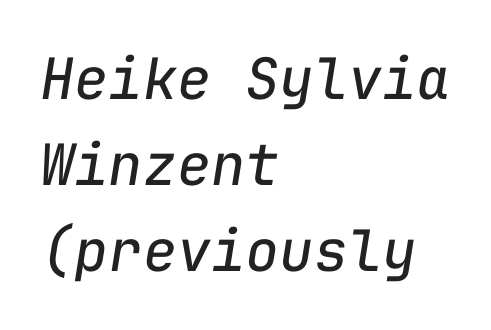
The face used here is monospaced, like something from a code editor. Line beginnings align vertically; line endings do not. Check under the words: just untouched page. Does the leading feel generous? No, just average. Unbolded letterforms with no extra heft.
